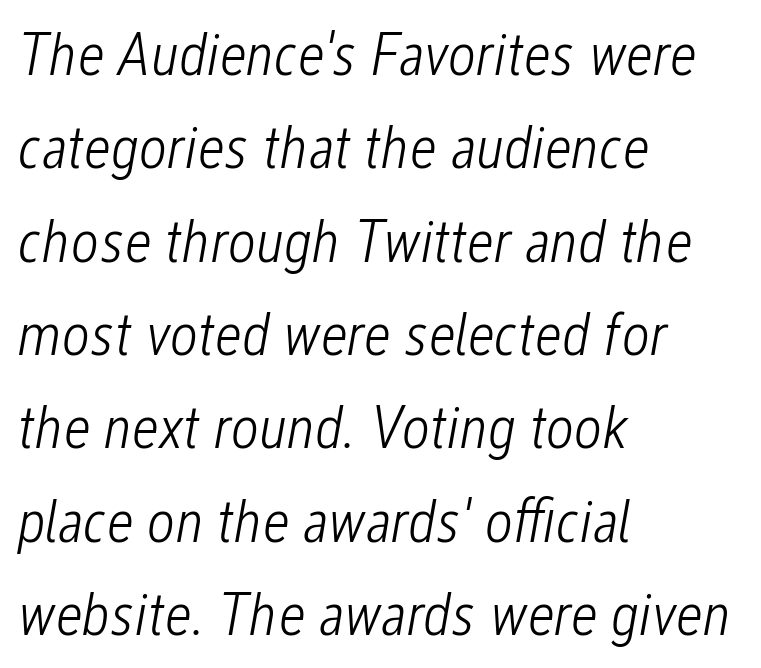
The image shows 61 px light, condensed type, italic (leaning right); set left-aligned, normal line spacing (1.53x), normal letter spacing, not underlined; low stroke contrast and a medium x-height.
